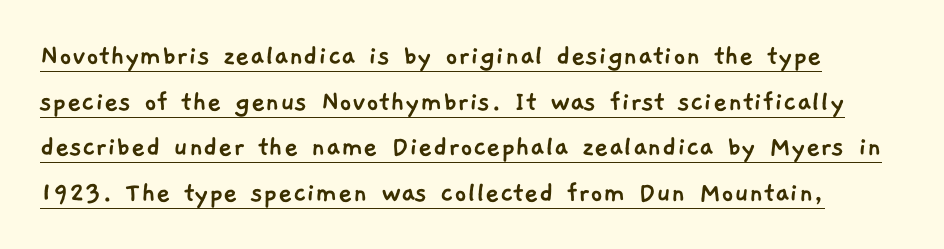
{"serif": "no", "width": "normal", "stroke_contrast": "low", "x_height": "medium", "monospaced": "no", "underline": "yes", "line_spacing": "normal", "line_spacing_ratio": 1.47, "letter_spacing": "normal", "letter_spacing_em": 0.0, "glyph_px": 31}
